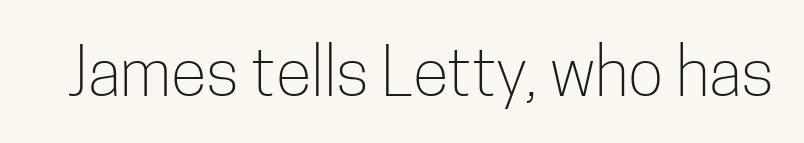
{"serif": "no", "italic": "no", "bold": "no", "weight": "light", "width": "condensed", "stroke_contrast": "low", "x_height": "medium", "monospaced": "no", "underline": "no", "letter_spacing": "normal", "letter_spacing_em": 0.0, "glyph_px": 66}
